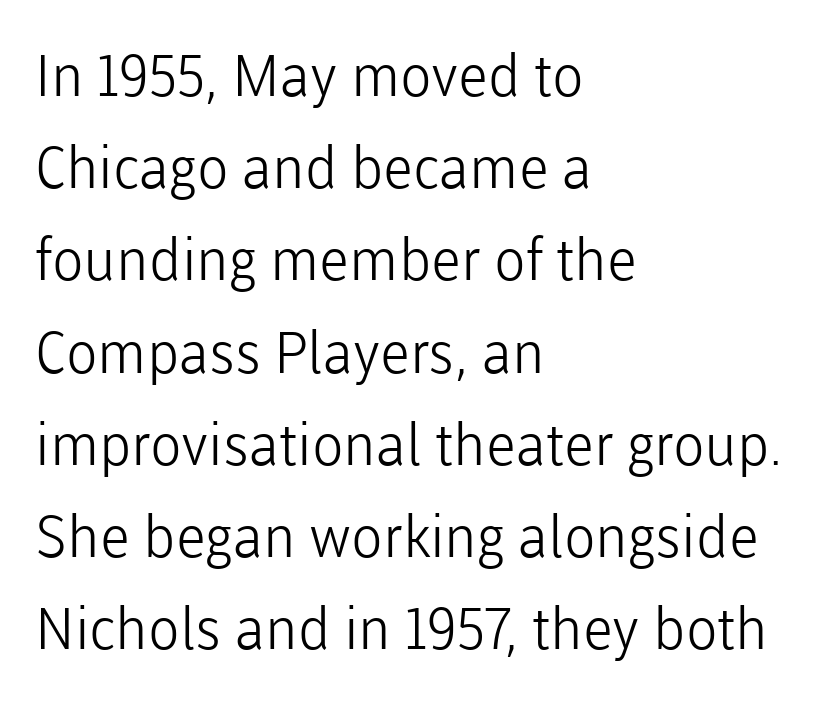
The image shows 58 px light sans-serif type, upright; set left-aligned, normal line spacing (1.59x), normal letter spacing, not underlined; low stroke contrast and a medium x-height.
